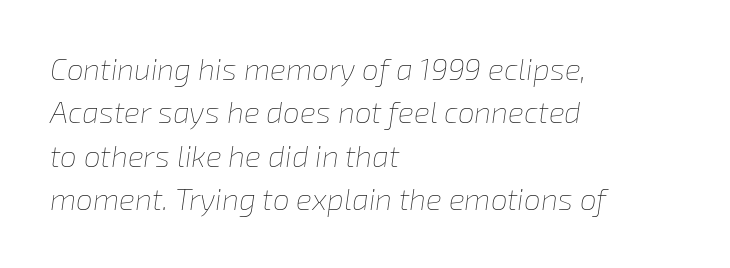
Q: Is the text bold? A: No.
Q: Is the text italic (slanted)? A: Yes, it leans right by about 8 degrees.
Q: Is the text underlined? A: No.
Q: How is the paragraph aligned? A: Left-aligned.
Q: Is the spacing between letters normal or unusually wide? A: Normal.
Q: Is the spacing between lines tight, normal or loose? A: Normal.
Q: Width (condensed, normal, or wide)? A: Normal.
Q: Stroke contrast? A: Low.
Q: x-height? A: Medium.
Q: Monospaced? A: No.
